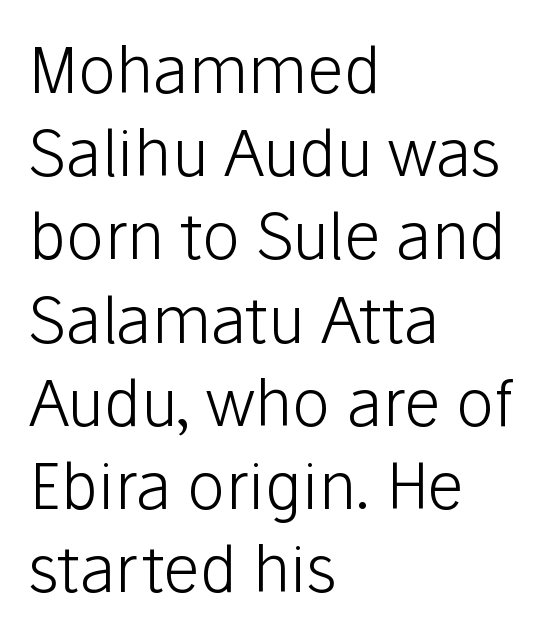
Q: Is the text bold? A: No.
Q: Is the text italic (slanted)? A: No, it is upright.
Q: Is the typeface a serif or a sans-serif typeface? A: Sans-serif.
Q: Is the text underlined? A: No.
Q: How is the paragraph aligned? A: Left-aligned.
Q: Is the spacing between letters normal or unusually wide? A: Normal.
Q: Is the spacing between lines tight, normal or loose? A: Normal.
Q: Width (condensed, normal, or wide)? A: Normal.
Q: Stroke contrast? A: Low.
Q: x-height? A: Medium.
Q: Monospaced? A: No.
